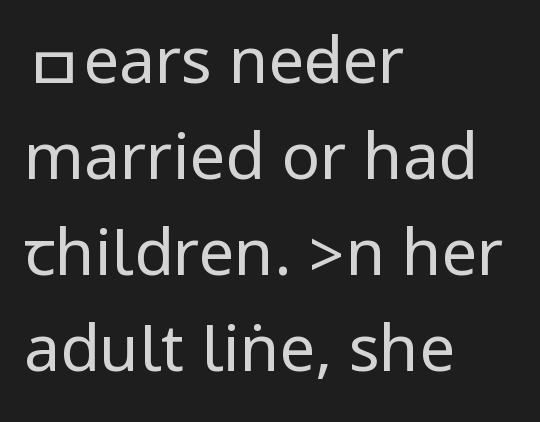
{"serif": "no", "italic": "no", "bold": "no", "weight": "regular", "width": "condensed", "stroke_contrast": "low", "underline": "no", "align": "left", "line_spacing": "normal", "line_spacing_ratio": 1.5, "letter_spacing": "normal", "letter_spacing_em": 0.0, "glyph_px": 64}
